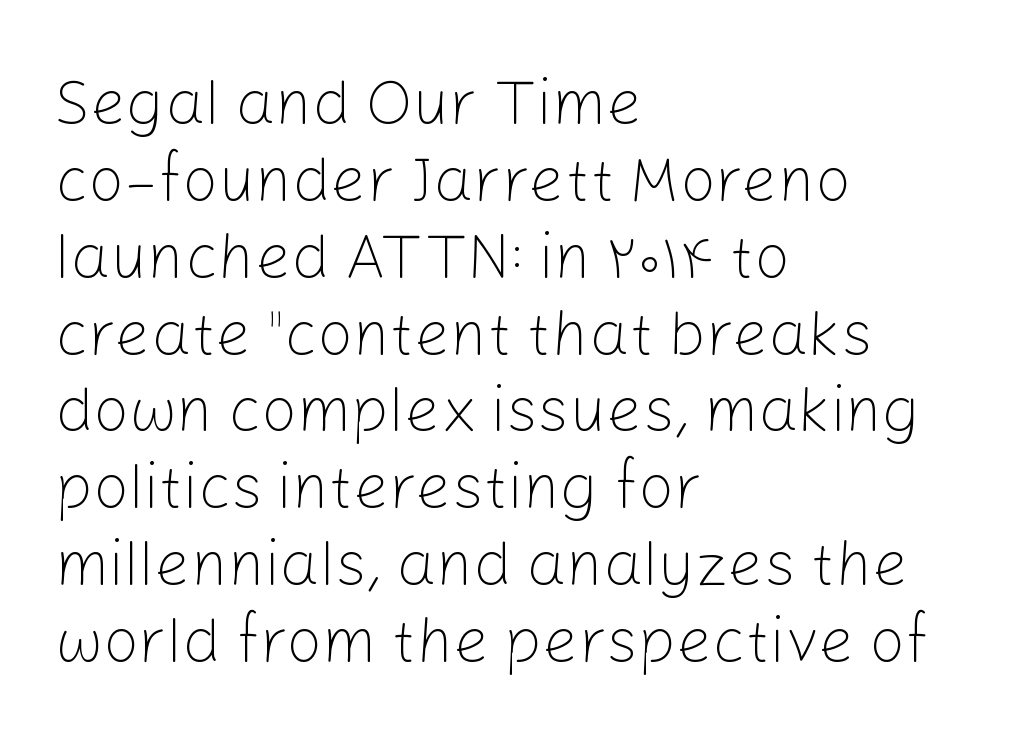
{"serif": "no", "italic": "no", "bold": "no", "weight": "light", "width": "normal", "stroke_contrast": "low", "x_height": "medium", "monospaced": "no", "underline": "no", "align": "left", "line_spacing_ratio": 1.22, "letter_spacing": "normal", "letter_spacing_em": 0.0, "glyph_px": 63}
